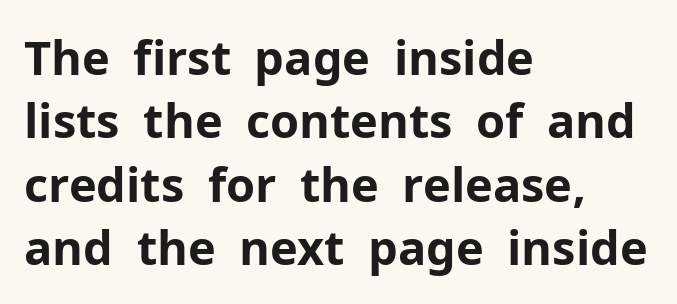
{"serif": "no", "italic": "no", "bold": "yes", "weight": "bold", "width": "normal", "stroke_contrast": "low", "x_height": "medium", "monospaced": "no", "underline": "no", "align": "left", "line_spacing": "normal", "line_spacing_ratio": 1.35, "letter_spacing": "normal", "letter_spacing_em": 0.0, "glyph_px": 47}
